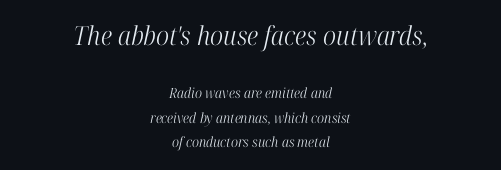
Notice how the passage keeps no hard edge, just a central spine. How are the letters spaced? Ordinarily, with no added tracking. Beneath every word, the page is bare. The first block has been scaled up relative to the second.
